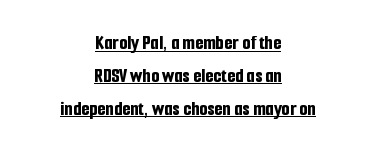
The image shows 21 px bold type, upright; set centered, normal line spacing (1.56x), normal letter spacing, underlined.
